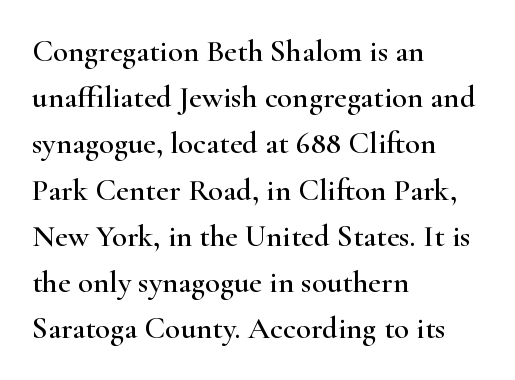
The image shows 31 px wide serif type, upright; set left-aligned, normal line spacing (1.49x), normal letter spacing, not underlined; high stroke contrast and a small x-height.
